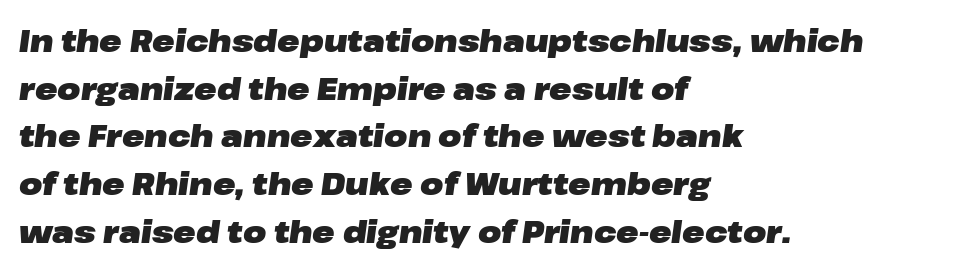
The image shows 30 px heavy, wide type, italic (leaning right); set left-aligned, normal line spacing (1.59x), normal letter spacing, not underlined; low stroke contrast and a medium x-height.
